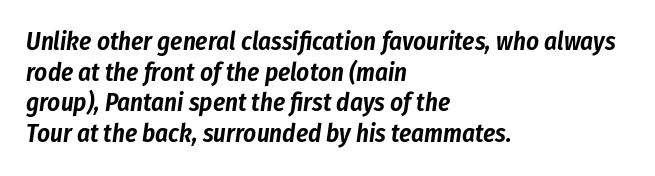
The image shows 25 px text type, italic (leaning right); set left-aligned, line spacing 1.23x, normal letter spacing, not underlined.
